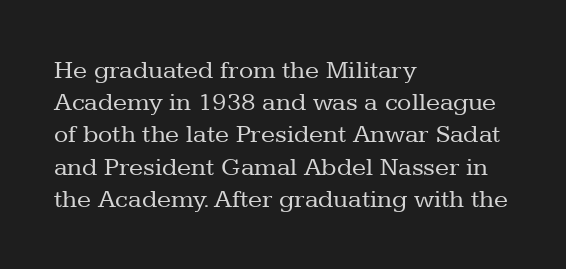
{"italic": "no", "bold": "no", "underline": "no", "align": "left", "line_spacing_ratio": 1.24, "letter_spacing": "normal", "letter_spacing_em": 0.0, "glyph_px": 26}
